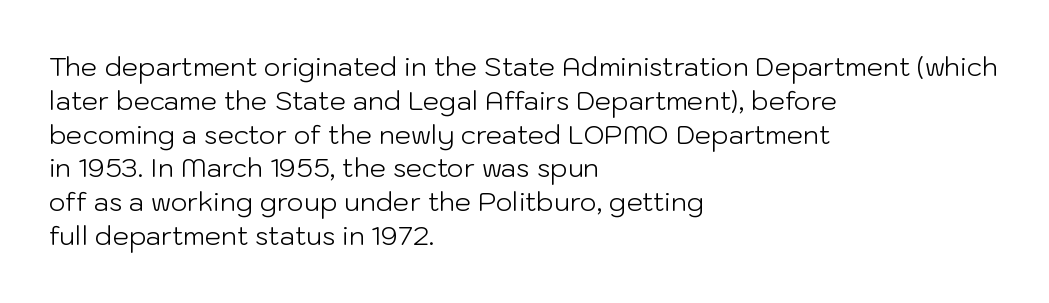
The image shows 26 px text type, upright; set left-aligned, normal line spacing (1.3x), normal letter spacing, not underlined.
